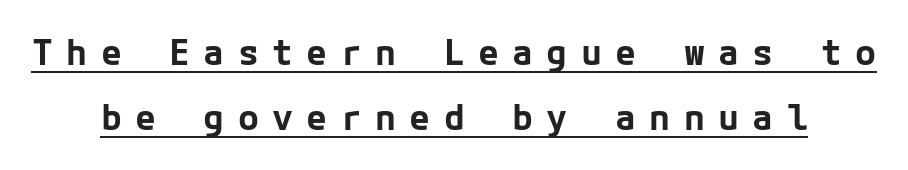
Each line of the rendering has a horizontal stroke beneath the glyphs. The sample has been set heavy, in full bold. The axis of the letterforms is exactly vertical. These lines have a slow, spaced-out rhythm from letter to letter.
